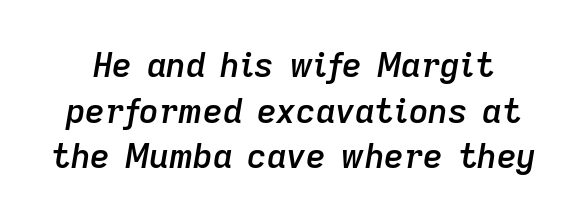
{"italic": "yes", "lean": "right", "slant_degrees": 9, "bold": "semi", "weight": "semibold", "width": "normal", "stroke_contrast": "low", "x_height": "medium", "monospaced": "no", "underline": "no", "line_spacing": "normal", "line_spacing_ratio": 1.34, "letter_spacing": "normal", "letter_spacing_em": 0.0, "glyph_px": 34}
